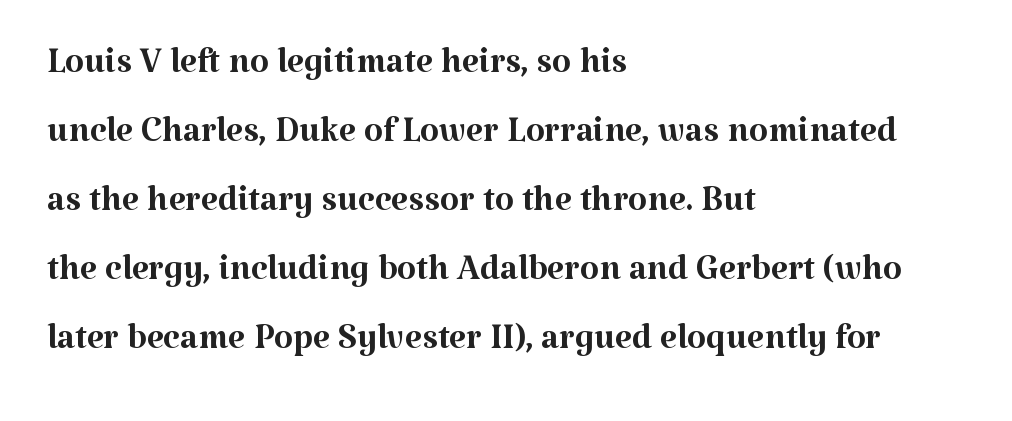
{"serif": "yes", "italic": "no", "bold": "no", "weight": "regular", "width": "normal", "stroke_contrast": "medium", "x_height": "medium", "monospaced": "no", "underline": "no", "align": "left", "line_spacing": "normal", "line_spacing_ratio": 1.41, "letter_spacing": "normal", "letter_spacing_em": 0.0, "glyph_px": 49}
